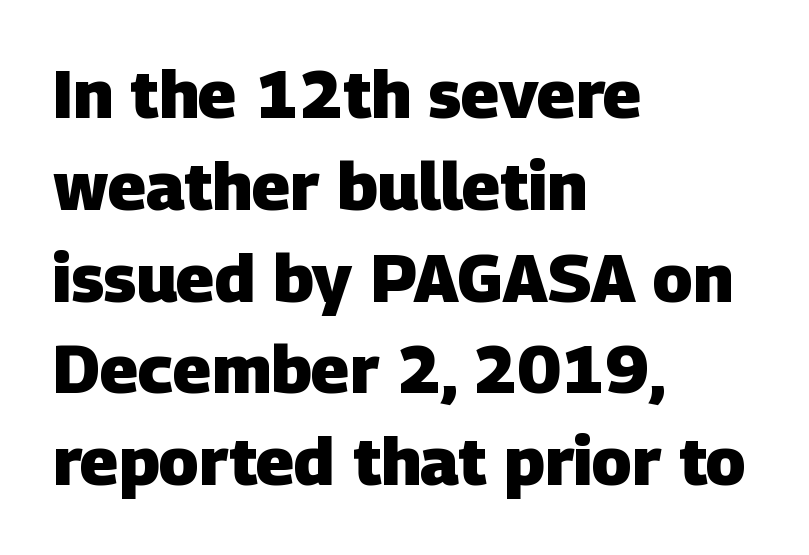
{"serif": "no", "bold": "yes", "weight": "heavy", "width": "normal", "stroke_contrast": "low", "x_height": "large", "monospaced": "no", "underline": "no", "align": "left", "line_spacing": "normal", "line_spacing_ratio": 1.37, "letter_spacing": "normal", "letter_spacing_em": 0.0, "glyph_px": 67}
